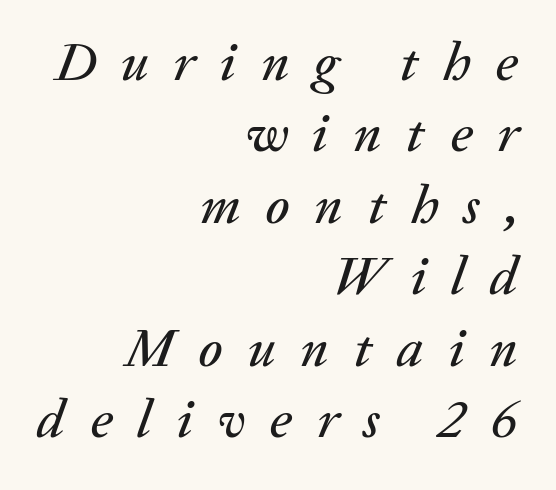
Q: Is the text italic (slanted)? A: Yes, it leans right by about 20 degrees.
Q: Is the text underlined? A: No.
Q: How is the paragraph aligned? A: Right-aligned.
Q: Is the spacing between letters normal or unusually wide? A: Unusually wide.
Q: Is the spacing between lines tight, normal or loose? A: Normal.
Q: Width (condensed, normal, or wide)? A: Normal.
Q: Stroke contrast? A: Medium.
Q: x-height? A: Medium.
Q: Monospaced? A: No.
